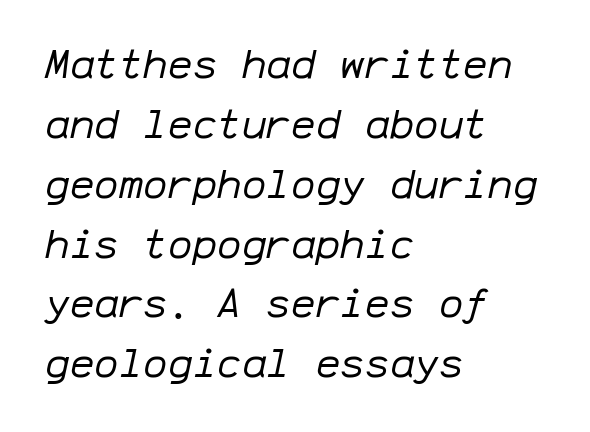
Q: Is the text bold? A: No.
Q: Is the text italic (slanted)? A: Yes, it leans right by about 12 degrees.
Q: Is the text underlined? A: No.
Q: How is the paragraph aligned? A: Left-aligned.
Q: Is the spacing between letters normal or unusually wide? A: Normal.
Q: Is the spacing between lines tight, normal or loose? A: Normal.
Q: Width (condensed, normal, or wide)? A: Normal.
Q: Stroke contrast? A: Low.
Q: x-height? A: Medium.
Q: Monospaced? A: Yes.
